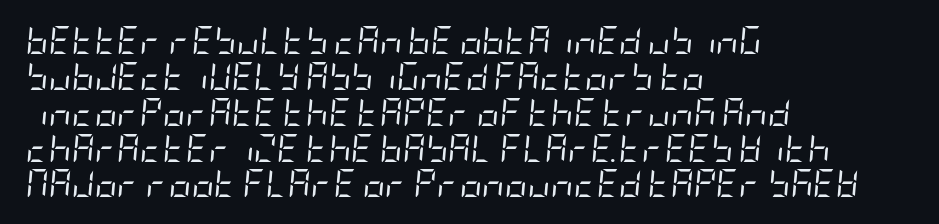
The characters are drawn with everyday or finer stroke widths. This sample keeps an unexceptional amount of space between lines. Check the space under the baseline: it is left empty. Horizontal alignment here is leftward, the default for most running prose. The axis of the letterforms is tilted away from vertical.
